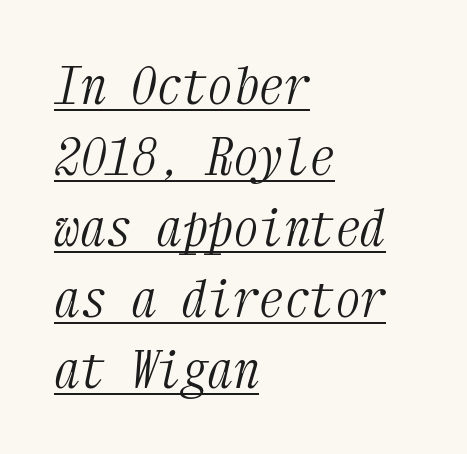
Q: Is the text bold? A: No.
Q: Is the text italic (slanted)? A: Yes, it leans right by about 12 degrees.
Q: Is the typeface a serif or a sans-serif typeface? A: Serif.
Q: Is the text underlined? A: Yes.
Q: How is the paragraph aligned? A: Left-aligned.
Q: Is the spacing between letters normal or unusually wide? A: Normal.
Q: Is the spacing between lines tight, normal or loose? A: Normal.
Q: Width (condensed, normal, or wide)? A: Condensed.
Q: Stroke contrast? A: Medium.
Q: x-height? A: Medium.
Q: Monospaced? A: Yes.
